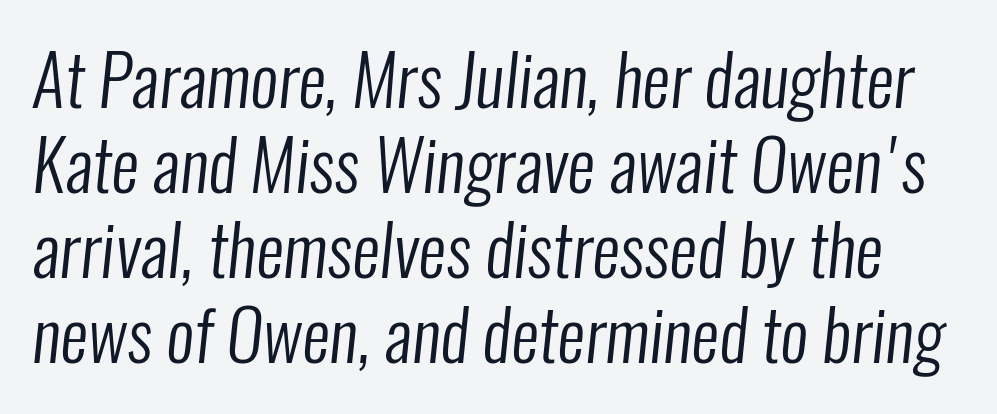
{"serif": "no", "bold": "no", "weight": "regular", "width": "condensed", "stroke_contrast": "low", "x_height": "medium", "monospaced": "no", "underline": "no", "line_spacing_ratio": 1.23, "letter_spacing": "normal", "letter_spacing_em": 0.0, "glyph_px": 69}
